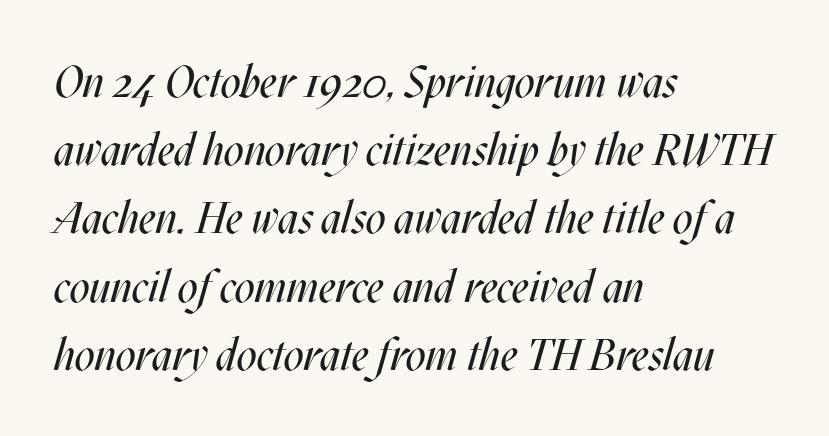
The image shows 44 px regular-weight, condensed type, italic (leaning right); set left-aligned, normal line spacing (1.55x), normal letter spacing, not underlined; medium stroke contrast and a large x-height.
